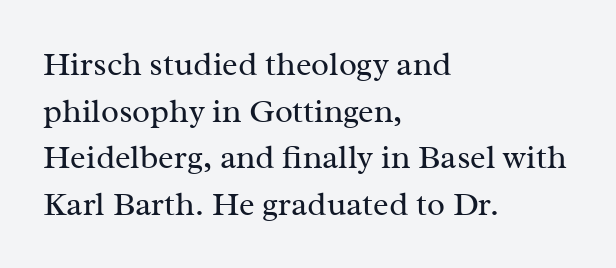
{"serif": "yes", "italic": "no", "bold": "no", "weight": "regular", "width": "normal", "stroke_contrast": "medium", "x_height": "medium", "monospaced": "no", "underline": "no", "align": "left", "line_spacing": "normal", "line_spacing_ratio": 1.41, "letter_spacing": "normal", "letter_spacing_em": 0.0, "glyph_px": 33}
